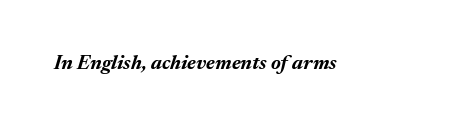
{"italic": "yes", "lean": "right", "slant_degrees": 17, "bold": "yes", "underline": "no", "letter_spacing": "normal", "letter_spacing_em": 0.0, "glyph_px": 20}
